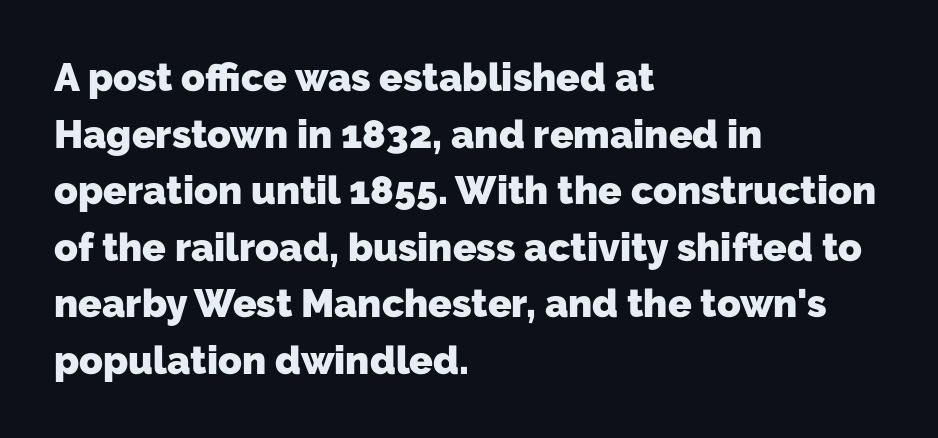
Q: Is the text bold? A: Yes.
Q: Is the typeface a serif or a sans-serif typeface? A: Sans-serif.
Q: Is the text underlined? A: No.
Q: How is the paragraph aligned? A: Left-aligned.
Q: Is the spacing between letters normal or unusually wide? A: Normal.
Q: Is the spacing between lines tight, normal or loose? A: Normal.
Q: Width (condensed, normal, or wide)? A: Normal.
Q: Stroke contrast? A: Low.
Q: x-height? A: Medium.
Q: Monospaced? A: No.
